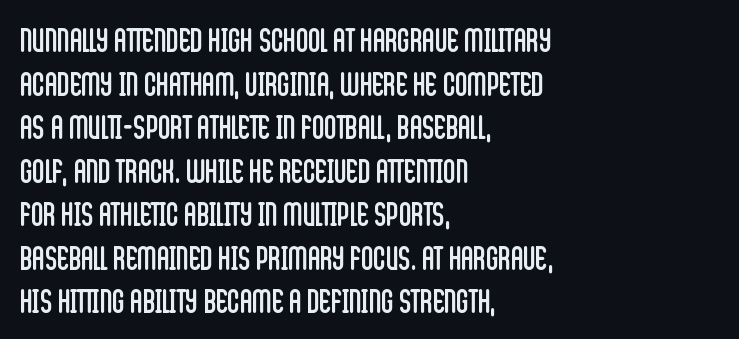
Q: Is the text bold? A: No.
Q: Is the text italic (slanted)? A: No, it is upright.
Q: Is the typeface a serif or a sans-serif typeface? A: Sans-serif.
Q: Is the text underlined? A: No.
Q: How is the paragraph aligned? A: Left-aligned.
Q: Is the spacing between letters normal or unusually wide? A: Normal.
Q: Is the spacing between lines tight, normal or loose? A: Normal.
Q: Width (condensed, normal, or wide)? A: Condensed.
Q: Stroke contrast? A: Low.
Q: x-height? A: Large.
Q: Monospaced? A: No.
